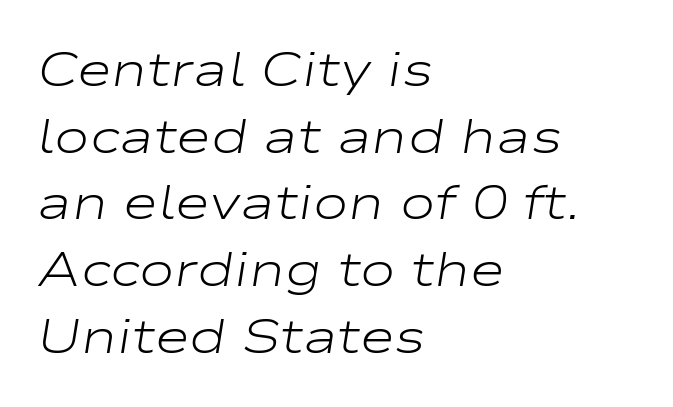
The image shows 48 px light, wide type, italic (leaning right); set left-aligned, normal line spacing (1.39x), normal letter spacing, not underlined; low stroke contrast and a medium x-height.
